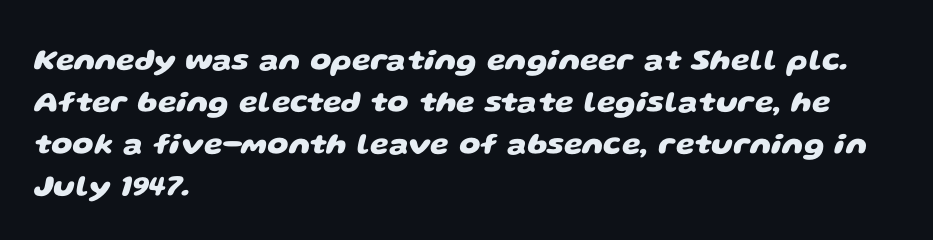
The passage shown is typeset with a sans-serif family. The strokes are fattened all the way to bold. Line spacing here is normal. Spacing between characters is what you'd get straight out of the box.
